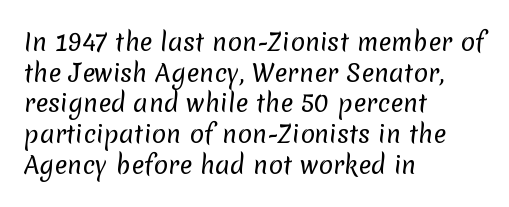
{"bold": "no", "underline": "no", "align": "left", "line_spacing": "normal", "line_spacing_ratio": 1.28, "letter_spacing": "normal", "letter_spacing_em": 0.0, "glyph_px": 24}
